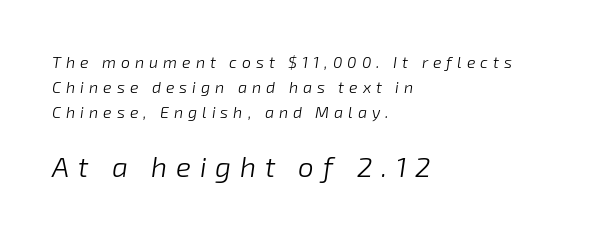
Q: Is the text bold? A: No.
Q: Is the text italic (slanted)? A: Yes, it leans right by about 8 degrees.
Q: Is the text underlined? A: No.
Q: How is the paragraph aligned? A: Left-aligned.
Q: Is the spacing between letters normal or unusually wide? A: Unusually wide.
Q: Is the spacing between lines tight, normal or loose? A: Normal.
Q: Which block of text is set in a larger size, the first (top) or the second (bottom)? A: The second (bottom) one.
Q: Width (condensed, normal, or wide)? A: Normal.
Q: Stroke contrast? A: Low.
Q: x-height? A: Medium.
Q: Monospaced? A: No.
